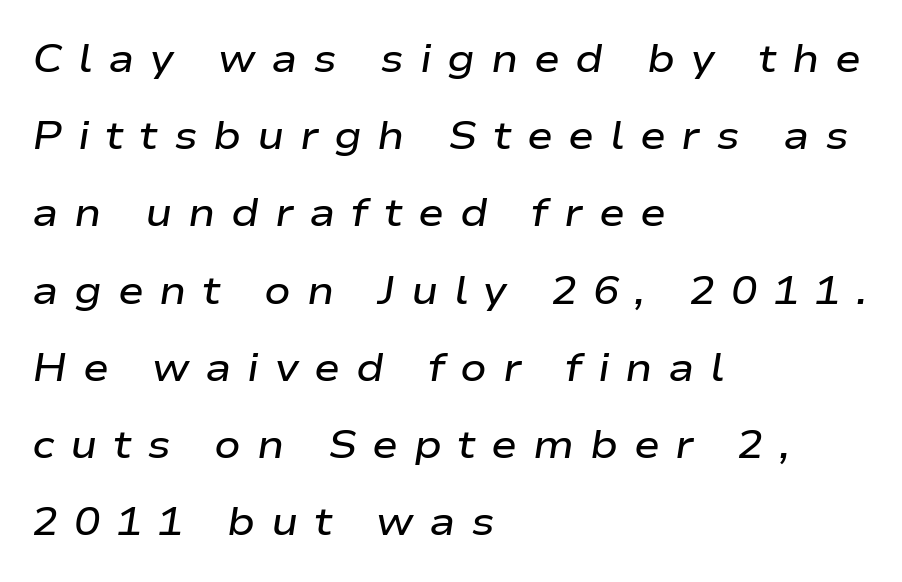
A bare baseline throughout the passage. Leading is clearly above the norm, producing a sparse column. Caption: multi-line text, flush left, ragged right. These lines are rendered in a variable-pitch font.
